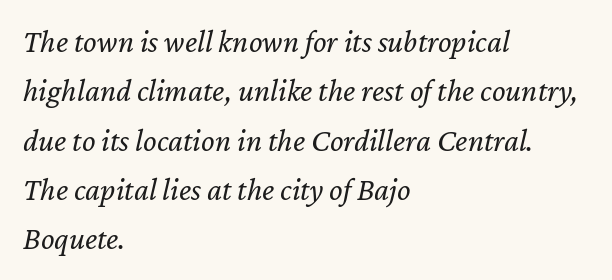
What stands out about the letter spacing? Nothing — it is the standard amount. The lettering tilts uniformly, giving the passage an italic look. Is there much room between lines? A standard amount, neither cramped nor airy. Unbolded letterforms with no extra heft. This sample has the flowing, uneven cadence of proportional lettering.
